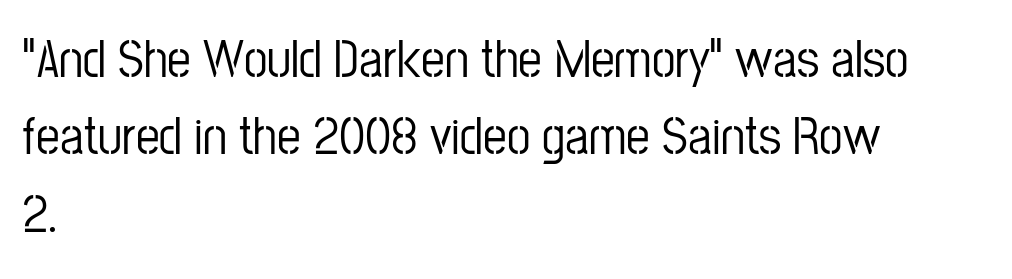
The image shows 53 px condensed sans-serif type, upright; set left-aligned, normal line spacing (1.46x), normal letter spacing, not underlined; low stroke contrast and a medium x-height.
